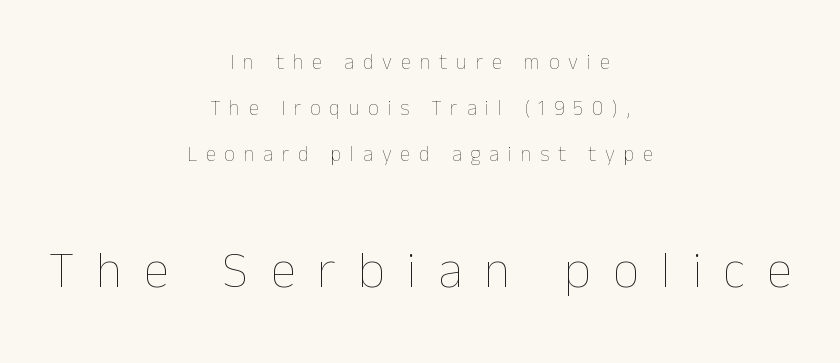
Q: Is the text bold? A: No.
Q: Is the text italic (slanted)? A: No, it is upright.
Q: Is the text underlined? A: No.
Q: How is the paragraph aligned? A: Centered.
Q: Is the spacing between letters normal or unusually wide? A: Unusually wide.
Q: Is the spacing between lines tight, normal or loose? A: Loose.
Q: Which block of text is set in a larger size, the first (top) or the second (bottom)? A: The second (bottom) one.
Q: Width (condensed, normal, or wide)? A: Normal.
Q: Stroke contrast? A: Low.
Q: x-height? A: Medium.
Q: Monospaced? A: No.
